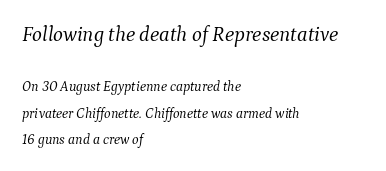
The image shows 21 px text type, italic (leaning right); set left-aligned, line spacing 1.89x, normal letter spacing, not underlined; the first (top) block is 1.5x larger.
